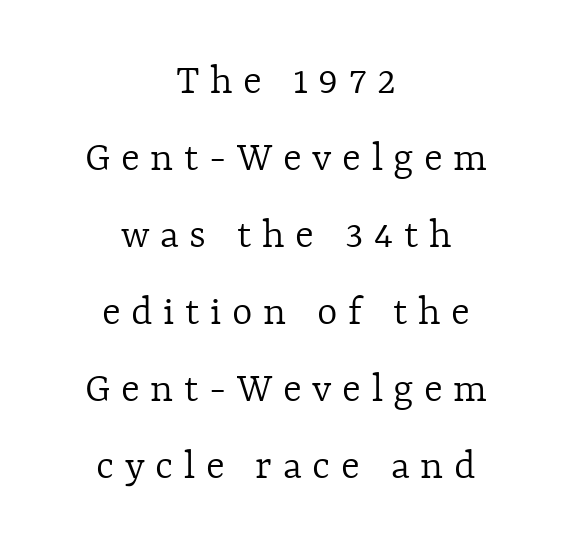
The image shows 44 px light type, upright; set centered, line spacing 1.75x, unusually wide letter spacing (+0.24 em), not underlined; a medium x-height.
